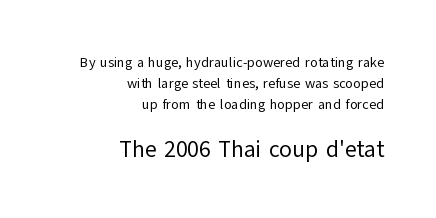
{"italic": "no", "bold": "no", "underline": "no", "align": "right", "line_spacing": "normal", "line_spacing_ratio": 1.5, "letter_spacing": "normal", "letter_spacing_em": 0.0, "larger_block": "second", "size_ratio": 1.64, "glyph_px": 23}
